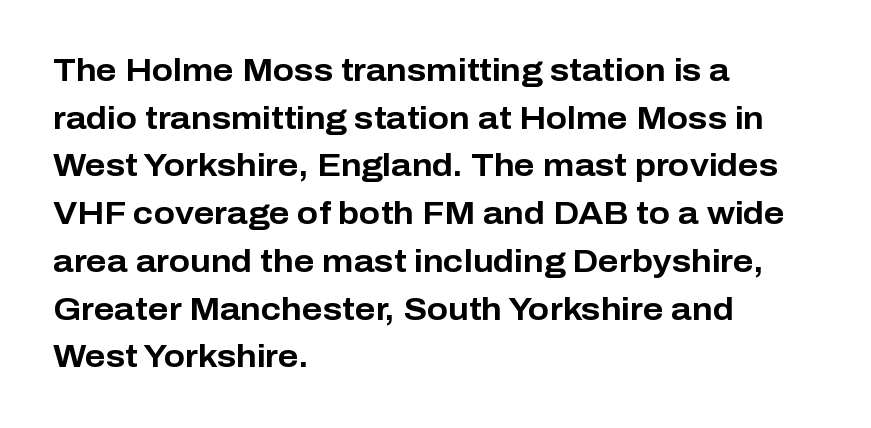
Q: Is the text bold? A: Yes.
Q: Is the text italic (slanted)? A: No, it is upright.
Q: Is the typeface a serif or a sans-serif typeface? A: Sans-serif.
Q: Is the text underlined? A: No.
Q: How is the paragraph aligned? A: Left-aligned.
Q: Is the spacing between letters normal or unusually wide? A: Normal.
Q: Is the spacing between lines tight, normal or loose? A: Normal.
Q: Width (condensed, normal, or wide)? A: Normal.
Q: Stroke contrast? A: Low.
Q: x-height? A: Medium.
Q: Monospaced? A: No.
